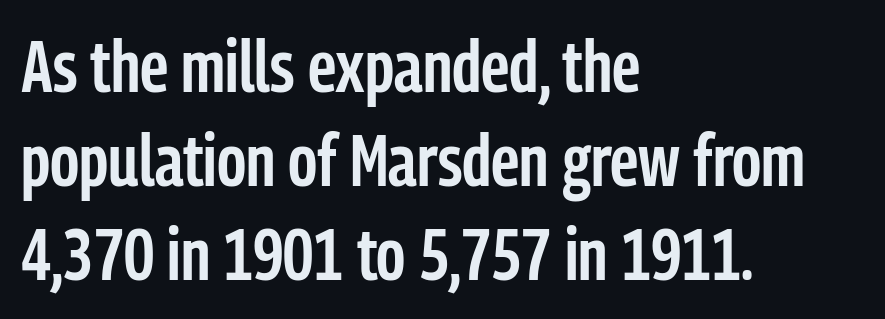
The passage shown is typeset with a sans-serif family. Does extra space separate the letters? No, they use regular spacing. Italic? Not at all — the glyphs are vertical. The baseline area is clear. The typesetting leans somewhat heavy: a semibold.
